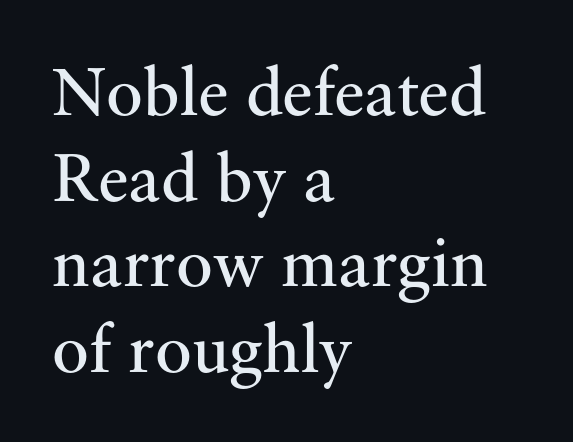
This sample is left-justified, so line endings fall wherever the words run out. Descenders are the only things crossing below the line. Classification — serif. When letters stand straight like this, we call the style roman or upright.
